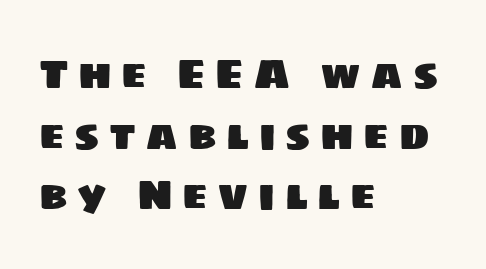
Q: Is the typeface a serif or a sans-serif typeface? A: Sans-serif.
Q: Is the text underlined? A: No.
Q: How is the paragraph aligned? A: Left-aligned.
Q: Is the spacing between letters normal or unusually wide? A: Unusually wide.
Q: Is the spacing between lines tight, normal or loose? A: Normal.
Q: Width (condensed, normal, or wide)? A: Normal.
Q: Stroke contrast? A: Low.
Q: x-height? A: Large.
Q: Monospaced? A: No.
